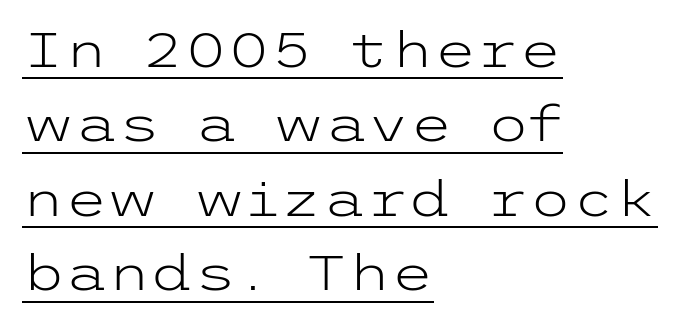
{"serif": "no", "italic": "no", "bold": "no", "weight": "light", "width": "wide", "stroke_contrast": "low", "x_height": "medium", "underline": "yes", "align": "left", "line_spacing": "normal", "line_spacing_ratio": 1.52, "letter_spacing": "normal", "letter_spacing_em": 0.0, "glyph_px": 49}
